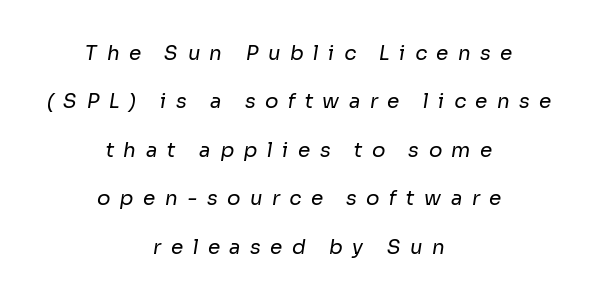
{"bold": "no", "underline": "no", "align": "center", "line_spacing": "loose", "line_spacing_ratio": 2.42, "letter_spacing": "wide", "letter_spacing_em": 0.47, "glyph_px": 20}
